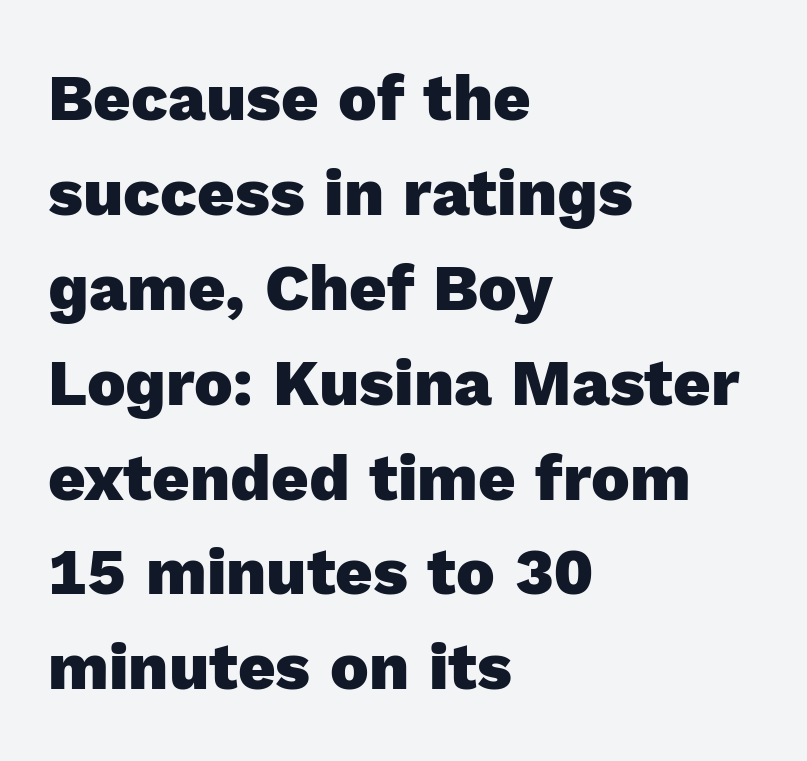
Q: Is the text bold? A: Yes.
Q: Is the text italic (slanted)? A: No, it is upright.
Q: Is the typeface a serif or a sans-serif typeface? A: Sans-serif.
Q: Is the text underlined? A: No.
Q: How is the paragraph aligned? A: Left-aligned.
Q: Is the spacing between letters normal or unusually wide? A: Normal.
Q: Is the spacing between lines tight, normal or loose? A: Normal.
Q: Width (condensed, normal, or wide)? A: Normal.
Q: x-height? A: Medium.
Q: Monospaced? A: No.
